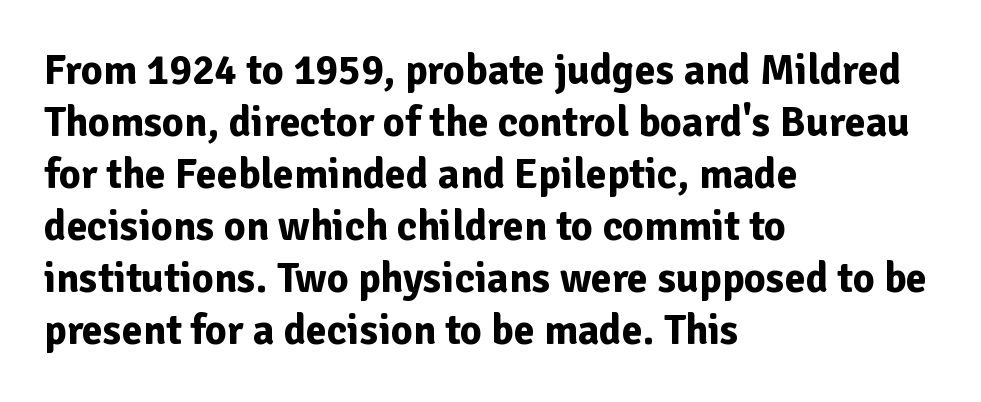
{"serif": "no", "italic": "no", "bold": "yes", "weight": "bold", "width": "normal", "stroke_contrast": "low", "x_height": "medium", "monospaced": "no", "underline": "no", "align": "left", "line_spacing_ratio": 1.24, "letter_spacing": "normal", "letter_spacing_em": 0.0, "glyph_px": 42}
